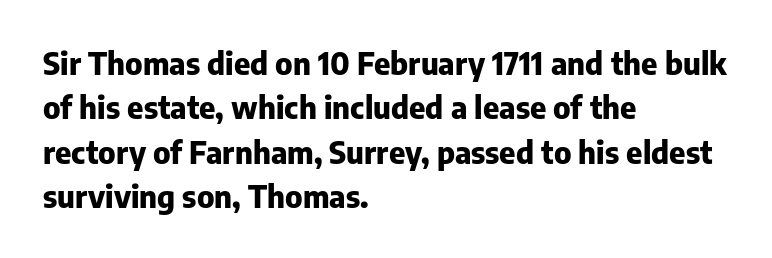
The image shows 31 px heavy sans-serif type, upright; set left-aligned, normal line spacing (1.43x), normal letter spacing, not underlined; low stroke contrast and a medium x-height.
